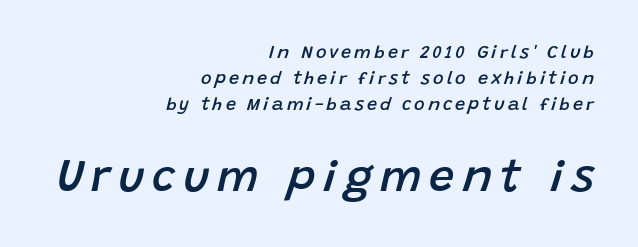
{"italic": "yes", "lean": "right", "slant_degrees": 15, "bold": "semi", "weight": "semibold", "width": "normal", "stroke_contrast": "low", "x_height": "large", "monospaced": "no", "underline": "no", "align": "right", "line_spacing": "normal", "line_spacing_ratio": 1.44, "larger_block": "second", "size_ratio": 2.5, "glyph_px": 45}
